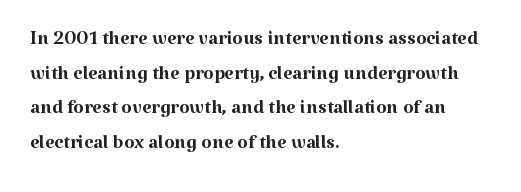
{"italic": "no", "bold": "no", "underline": "no", "align": "left", "line_spacing": "normal", "line_spacing_ratio": 1.28, "letter_spacing": "normal", "letter_spacing_em": 0.0, "glyph_px": 27}
